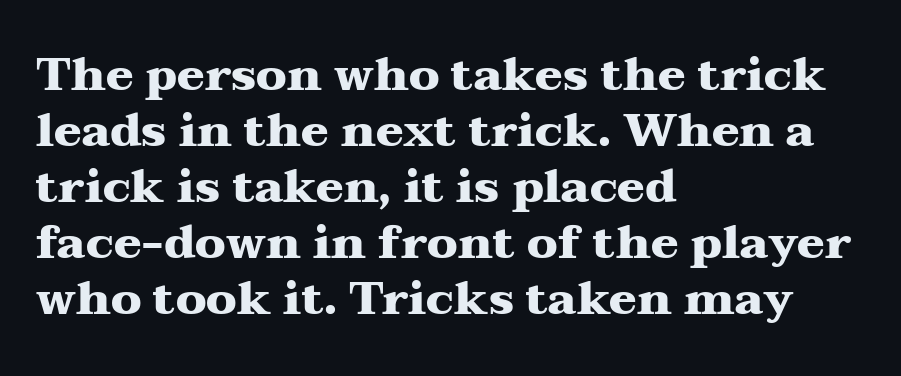
Q: Is the text bold? A: Yes.
Q: Is the text italic (slanted)? A: No, it is upright.
Q: Is the typeface a serif or a sans-serif typeface? A: Serif.
Q: Is the text underlined? A: No.
Q: How is the paragraph aligned? A: Left-aligned.
Q: Is the spacing between letters normal or unusually wide? A: Normal.
Q: Width (condensed, normal, or wide)? A: Wide.
Q: Stroke contrast? A: Medium.
Q: x-height? A: Medium.
Q: Monospaced? A: No.
